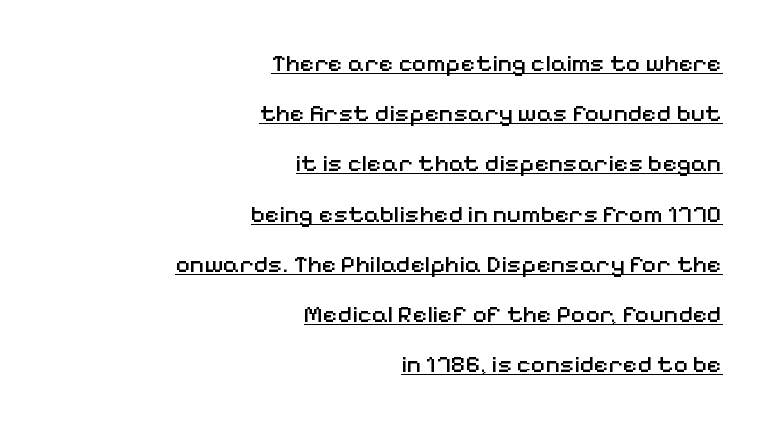
Unbolded letterforms with no extra heft. Loosely led — the rows are spread out. The face used here appears with an underline applied. Typeset ragged left — the right edge is the straight one. No italicization has been applied; the sample stays upright. Short note: letters normally spaced.
